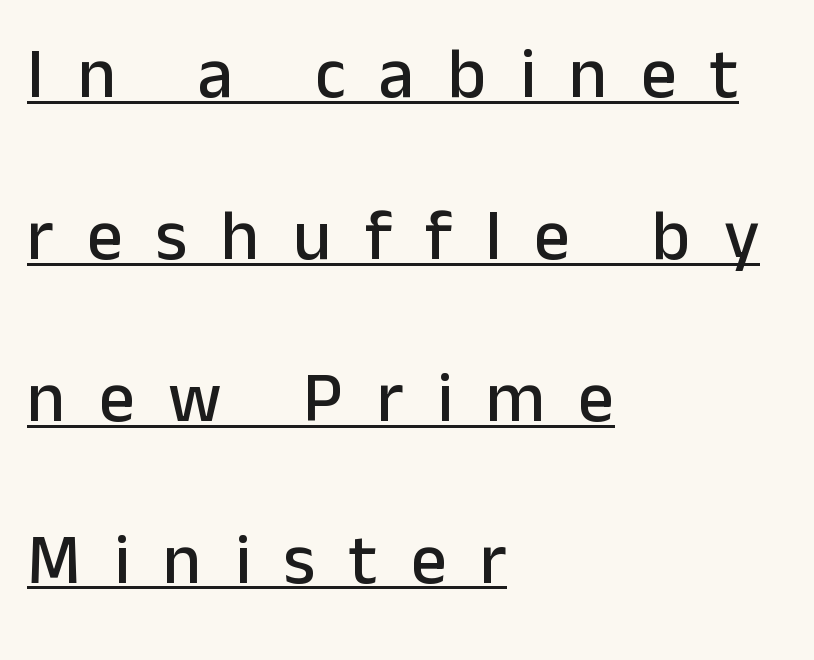
The image shows 71 px sans-serif type, upright; set left-aligned, loose line spacing (2.28x), unusually wide letter spacing (+0.47 em), underlined; low stroke contrast and a medium x-height.
